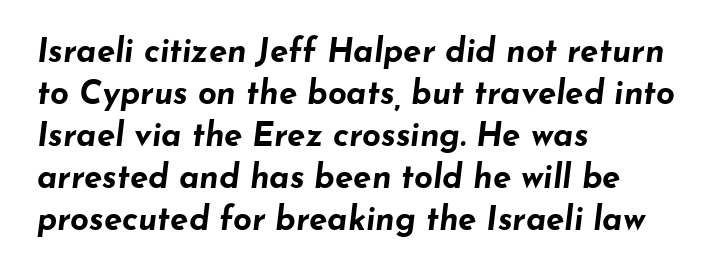
{"italic": "yes", "lean": "right", "slant_degrees": 7, "bold": "yes", "weight": "bold", "width": "wide", "stroke_contrast": "low", "x_height": "small", "monospaced": "no", "underline": "no", "align": "left", "line_spacing": "normal", "line_spacing_ratio": 1.27, "letter_spacing": "normal", "letter_spacing_em": 0.0, "glyph_px": 33}
